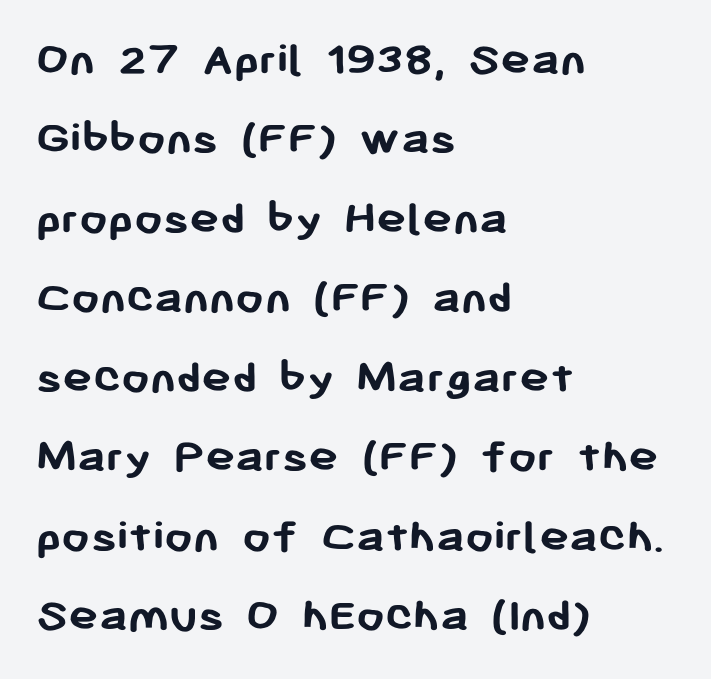
These lines are rendered in a variable-pitch font. Chunky letters — that's bold for sure. The face used here is a sans, in the tradition of grotesques and geometrics. The typography opts for an upright posture over an oblique one. The space beneath each line is pristine and unruled.
